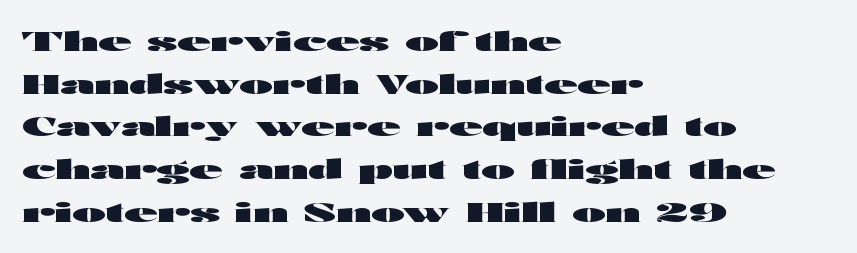
Typesetter's note: full bold, strokes at maximum text heaviness. Compared with typical paragraphs, the rows here are spaced about the same. Layout note: lines flush left. The passage shown is not underscored anywhere.
